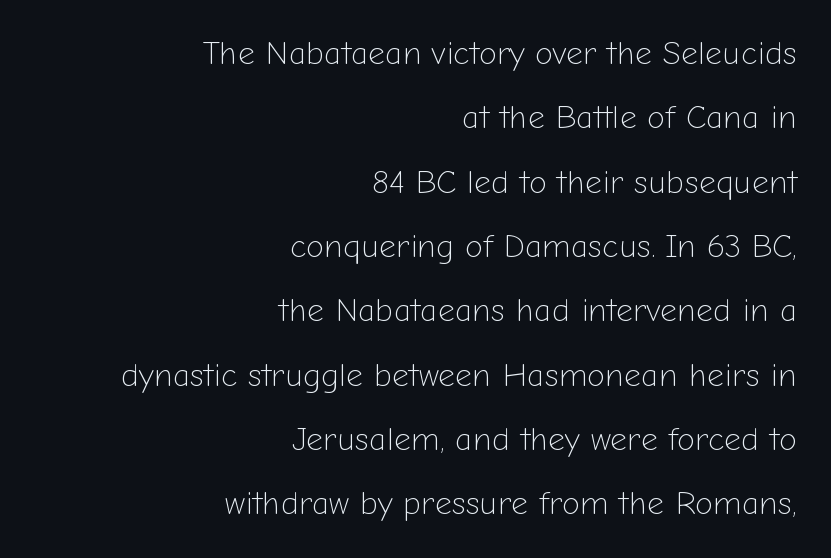
{"serif": "no", "italic": "no", "bold": "no", "weight": "light", "width": "normal", "stroke_contrast": "low", "x_height": "medium", "monospaced": "no", "underline": "no", "align": "right", "line_spacing": "loose", "line_spacing_ratio": 1.95, "letter_spacing": "normal", "letter_spacing_em": 0.0, "glyph_px": 33}
